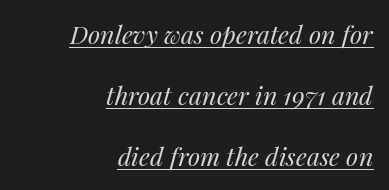
The words here are underlined. Designer's note — italics engaged. Tracking value appears to be zero — textbook default spacing. A flush-right, rag-left setting is used for this passage.
